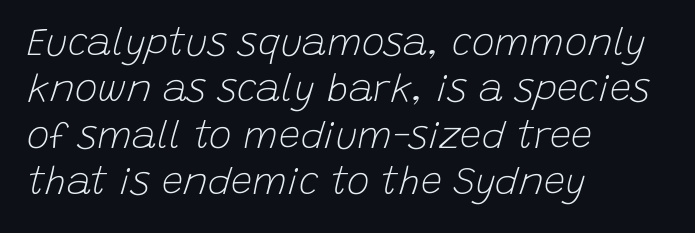
Think standard paragraph weight, or any step lighter than that. The specimen omits any rule beneath the text block's lines. Standard letterfit; no display-style spreading of the glyphs. An italicized treatment has been applied to the whole sample. The passage shown is typed in a proportional face where columns would drift. The passage is arranged the way most books set body copy — flush left.
